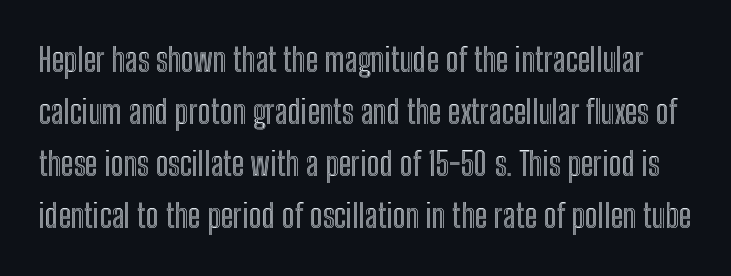
Q: Is the text italic (slanted)? A: No, it is upright.
Q: Is the text underlined? A: No.
Q: Is the spacing between letters normal or unusually wide? A: Normal.
Q: Is the spacing between lines tight, normal or loose? A: Normal.
Q: Width (condensed, normal, or wide)? A: Condensed.
Q: x-height? A: Medium.
Q: Monospaced? A: No.
